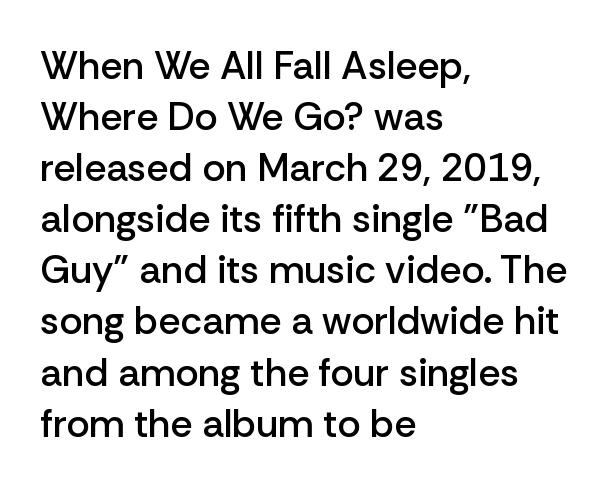
These lines are rendered in a variable-pitch font. Strokes here are thickened, but only to semibold level. Inter-character spacing is left at the font's built-in metrics. The designer left line spacing at the default.
